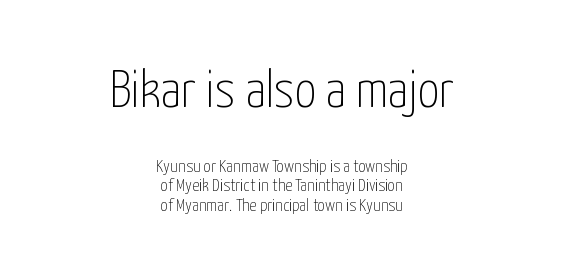
The image shows 53 px thin, condensed sans-serif type, upright; set centered, tight line spacing (1.08x), normal letter spacing, not underlined; the first (top) block is 2.94x larger; low stroke contrast and a medium x-height.
